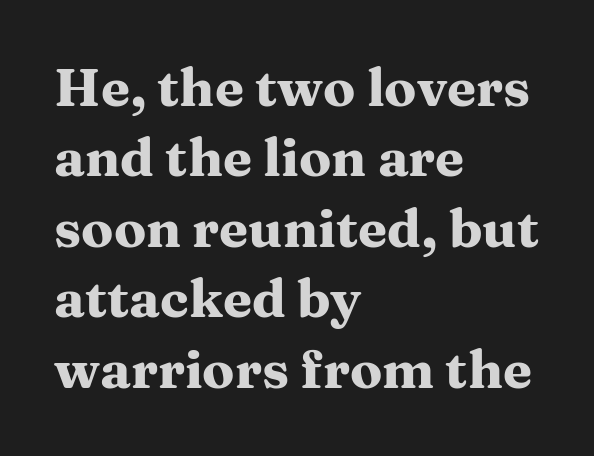
Q: Is the text bold? A: Yes.
Q: Is the text italic (slanted)? A: No, it is upright.
Q: Is the typeface a serif or a sans-serif typeface? A: Serif.
Q: Is the text underlined? A: No.
Q: How is the paragraph aligned? A: Left-aligned.
Q: Is the spacing between letters normal or unusually wide? A: Normal.
Q: Is the spacing between lines tight, normal or loose? A: Normal.
Q: Width (condensed, normal, or wide)? A: Wide.
Q: Stroke contrast? A: Medium.
Q: x-height? A: Medium.
Q: Monospaced? A: No.
